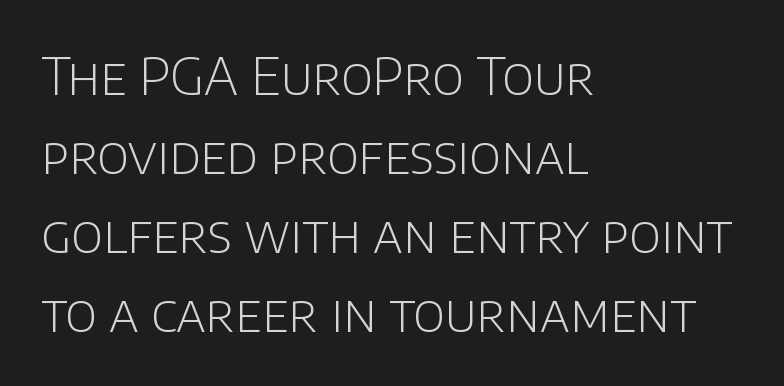
The image shows 52 px light sans-serif type, upright; set left-aligned, normal line spacing (1.52x), normal letter spacing, not underlined; low stroke contrast and a large x-height.
